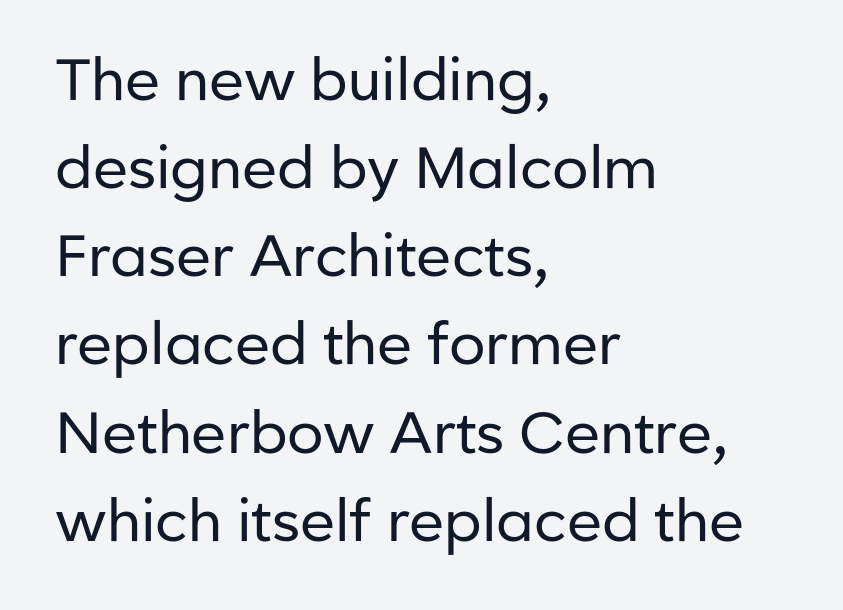
Check where the strokes stop: nothing finishes them off — pure sans. Every stem runs plumb, perpendicular to the baseline. Weight class: somewhere from thin through regular. Students, note that the glyphs here touch the page at normal intervals. The space directly below the letters is spotless.
